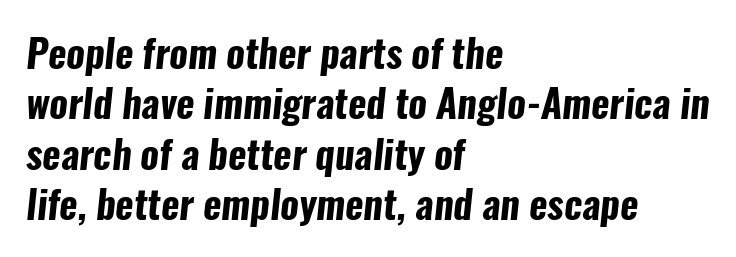
The image shows 39 px bold, condensed sans-serif type; set left-aligned, normal line spacing (1.29x), normal letter spacing, not underlined; low stroke contrast and a medium x-height.
